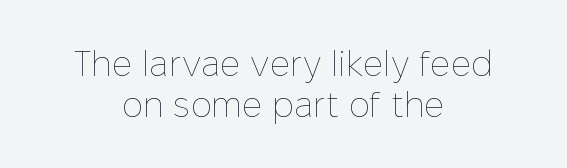
{"italic": "no", "bold": "no", "weight": "thin", "width": "normal", "stroke_contrast": "low", "x_height": "medium", "monospaced": "no", "underline": "no", "align": "center", "line_spacing_ratio": 1.17, "letter_spacing": "normal", "letter_spacing_em": 0.0, "glyph_px": 35}
